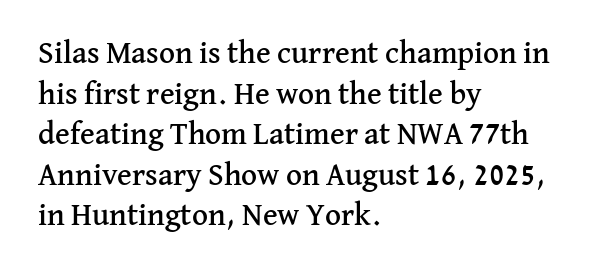
{"serif": "yes", "italic": "no", "width": "normal", "stroke_contrast": "medium", "x_height": "medium", "monospaced": "no", "underline": "no", "align": "left", "line_spacing": "normal", "line_spacing_ratio": 1.31, "letter_spacing": "normal", "letter_spacing_em": 0.0, "glyph_px": 31}
